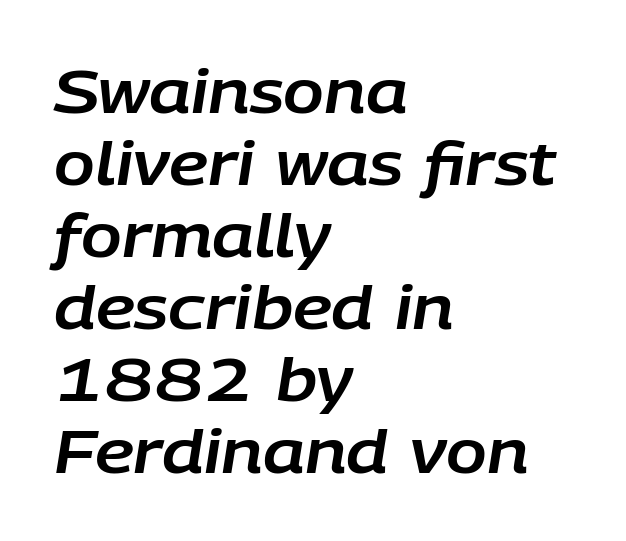
{"italic": "yes", "lean": "right", "slant_degrees": 9, "width": "normal", "stroke_contrast": "low", "x_height": "large", "monospaced": "no", "underline": "no", "align": "left", "line_spacing_ratio": 1.2, "letter_spacing": "normal", "letter_spacing_em": 0.0, "glyph_px": 60}
